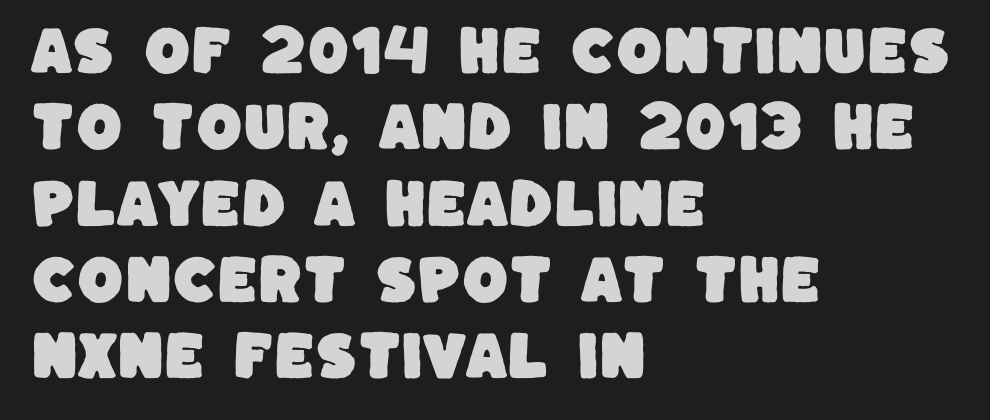
The image shows 53 px sans-serif type; set left-aligned, normal line spacing (1.44x), normal letter spacing, not underlined; low stroke contrast and a large x-height.
